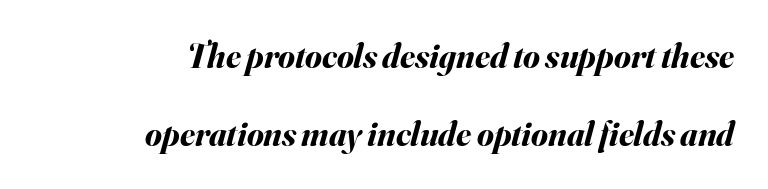
Q: Is the text bold? A: Yes.
Q: Is the text italic (slanted)? A: Yes, it leans right by about 16 degrees.
Q: Is the text underlined? A: No.
Q: How is the paragraph aligned? A: Right-aligned.
Q: Is the spacing between letters normal or unusually wide? A: Normal.
Q: Is the spacing between lines tight, normal or loose? A: Loose.
Q: Width (condensed, normal, or wide)? A: Normal.
Q: Stroke contrast? A: Medium.
Q: x-height? A: Small.
Q: Monospaced? A: No.
